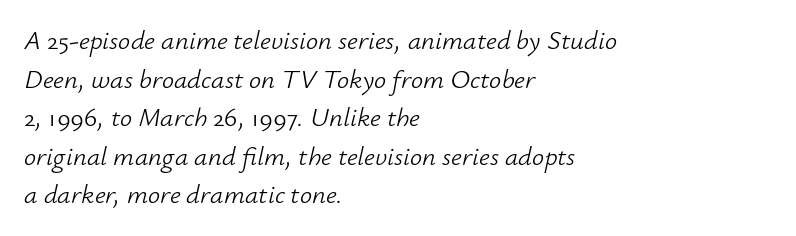
The strokes are not fattened; the text isn't bold. These lines sit exactly where default settings would place them. This rendering uses left alignment, leaving the right contour irregular. You can tell it's italic because the verticals aren't actually vertical.
